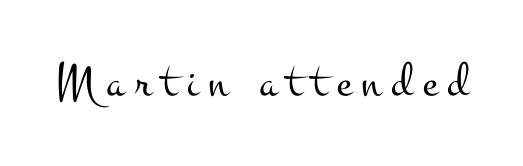
Students, note that the glyphs here are deliberately spaced far apart. Clear beneath every line of the passage. Is the type heavy? It reads as light-to-regular instead.
